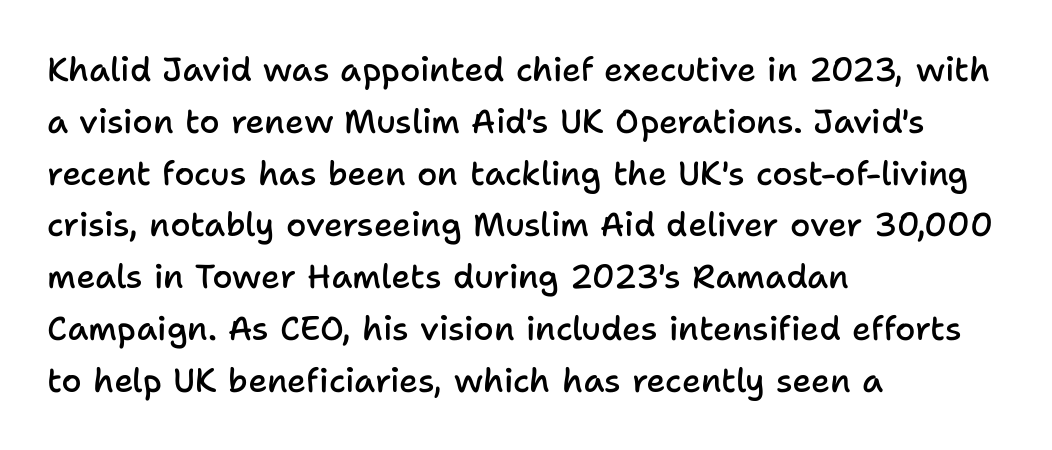
The image shows 33 px semibold sans-serif type, upright; set left-aligned, normal line spacing (1.57x), normal letter spacing, not underlined; low stroke contrast and a medium x-height.
